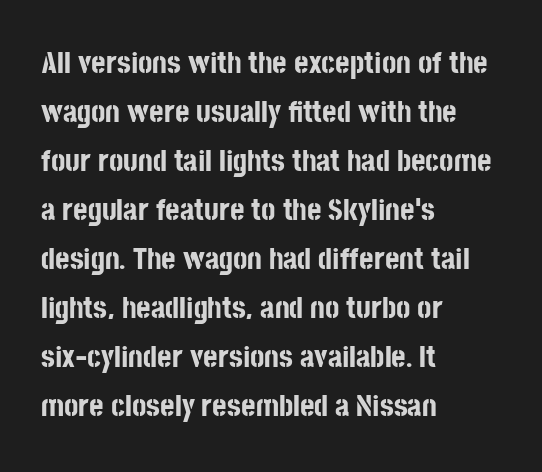
Q: Is the text bold? A: Yes.
Q: Is the text italic (slanted)? A: No, it is upright.
Q: Is the typeface a serif or a sans-serif typeface? A: Sans-serif.
Q: Is the text underlined? A: No.
Q: How is the paragraph aligned? A: Left-aligned.
Q: Is the spacing between letters normal or unusually wide? A: Normal.
Q: Is the spacing between lines tight, normal or loose? A: Normal.
Q: Width (condensed, normal, or wide)? A: Condensed.
Q: Stroke contrast? A: Low.
Q: x-height? A: Large.
Q: Monospaced? A: No.
